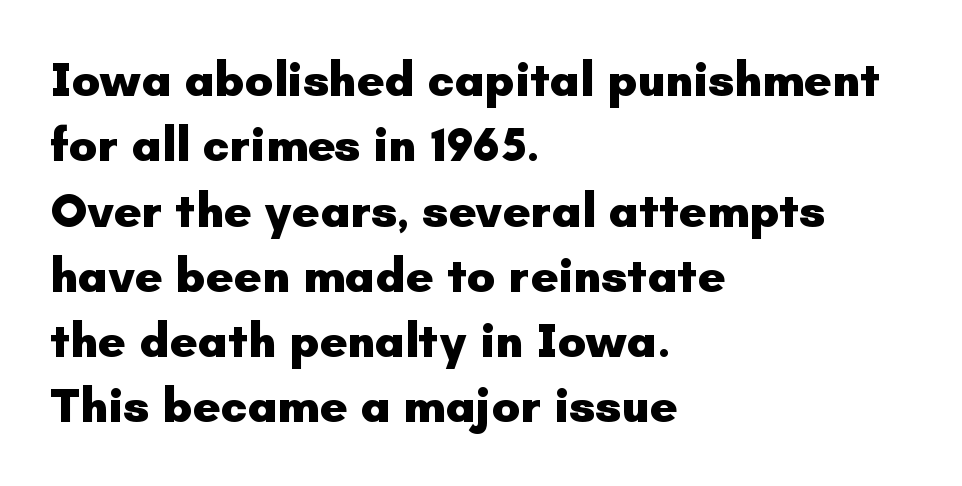
The image shows 48 px heavy sans-serif type, upright; set left-aligned, normal line spacing (1.36x), normal letter spacing, not underlined; low stroke contrast and a small x-height.
